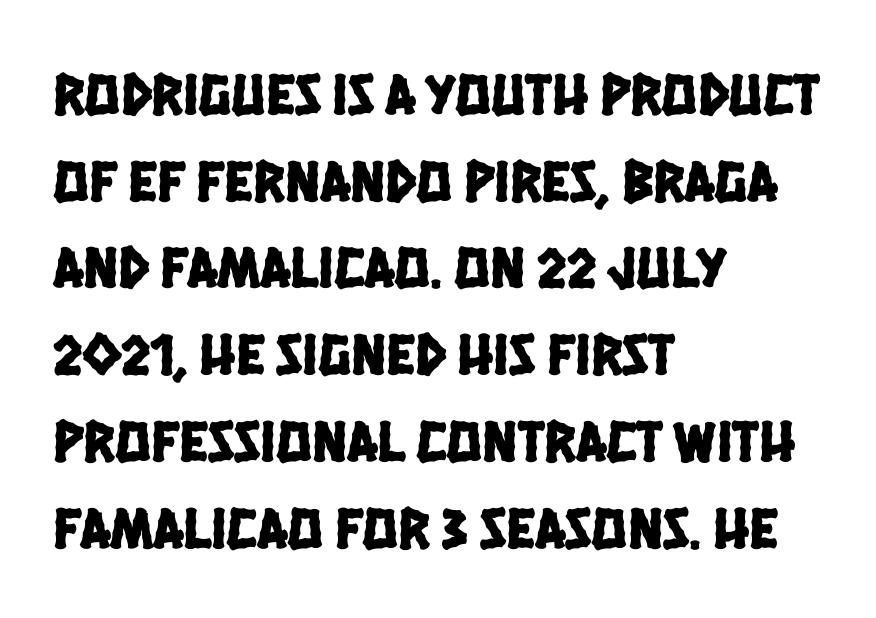
{"serif": "no", "width": "condensed", "stroke_contrast": "low", "x_height": "large", "monospaced": "no", "underline": "no", "align": "left", "line_spacing": "normal", "line_spacing_ratio": 1.47, "letter_spacing": "normal", "letter_spacing_em": 0.0, "glyph_px": 59}
